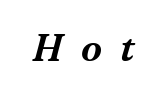
{"serif": "yes", "italic": "yes", "lean": "right", "slant_degrees": 16, "width": "normal", "stroke_contrast": "medium", "x_height": "medium", "monospaced": "no", "underline": "no", "letter_spacing": "wide", "letter_spacing_em": 0.47, "glyph_px": 38}
